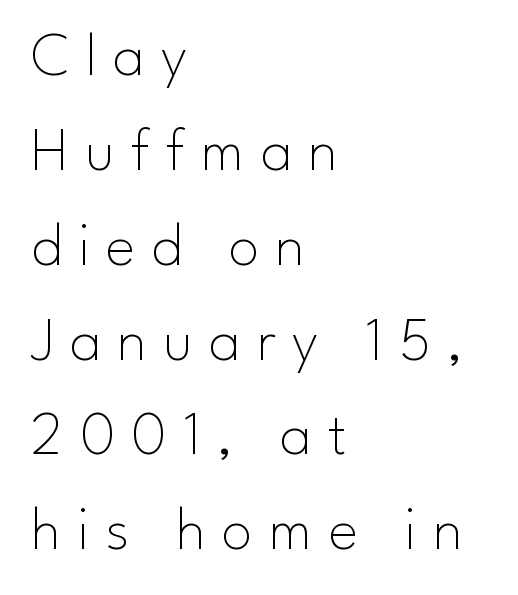
Q: Is the text bold? A: No.
Q: Is the text italic (slanted)? A: No, it is upright.
Q: Is the typeface a serif or a sans-serif typeface? A: Sans-serif.
Q: Is the text underlined? A: No.
Q: How is the paragraph aligned? A: Left-aligned.
Q: Is the spacing between letters normal or unusually wide? A: Unusually wide.
Q: Is the spacing between lines tight, normal or loose? A: Normal.
Q: Width (condensed, normal, or wide)? A: Normal.
Q: Stroke contrast? A: Low.
Q: x-height? A: Small.
Q: Monospaced? A: No.
